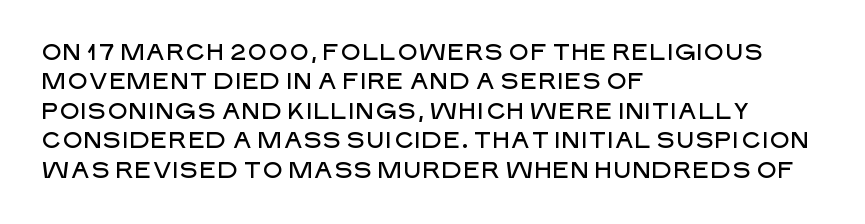
Q: Is the text italic (slanted)? A: No, it is upright.
Q: Is the text underlined? A: No.
Q: How is the paragraph aligned? A: Left-aligned.
Q: Is the spacing between letters normal or unusually wide? A: Normal.
Q: Is the spacing between lines tight, normal or loose? A: Normal.
